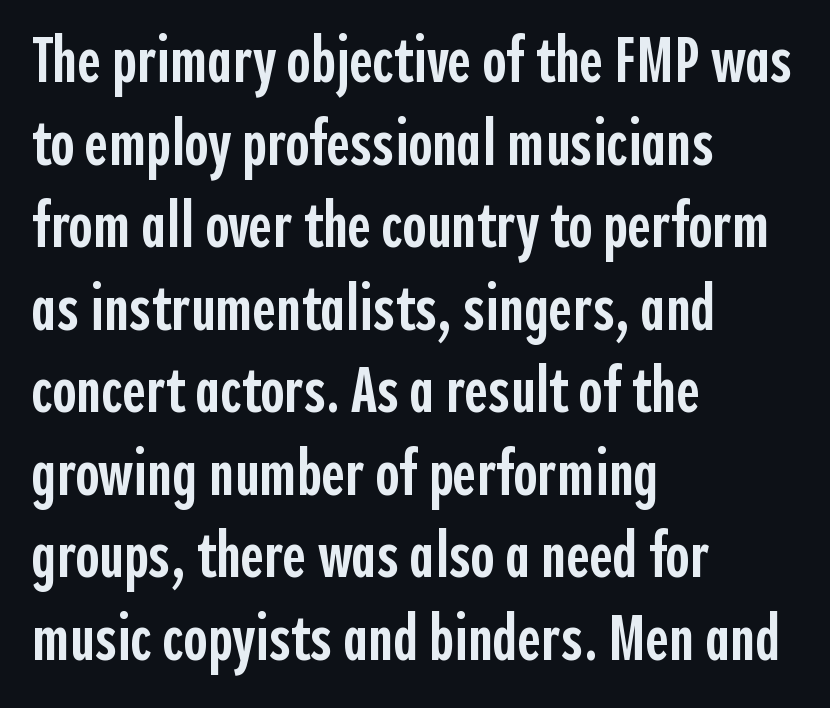
Every letter is mildly thick-stroked: semibold rather than bold. A typesetter would label this face a sans. Caption: multi-line text, flush left, ragged right. This is the regular roman posture of the typeface.
